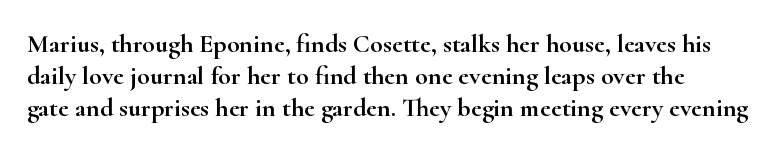
There is no visible air inserted between adjacent glyphs. The passage shown is not underscored anywhere. Rendered with straight, roman letterforms.
